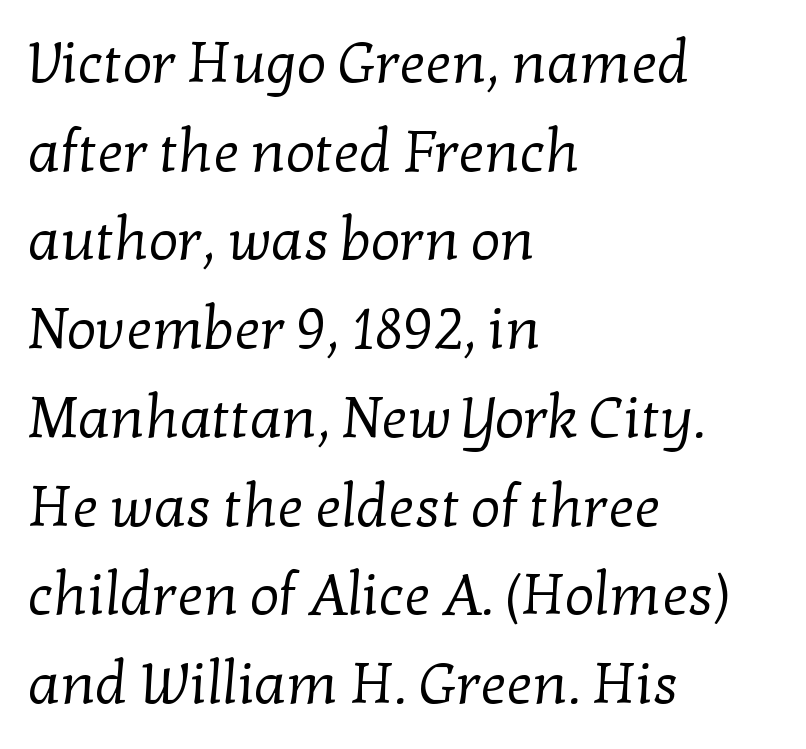
The image shows 58 px regular-weight serif type; set left-aligned, normal line spacing (1.53x), normal letter spacing, not underlined; low stroke contrast and a medium x-height.
